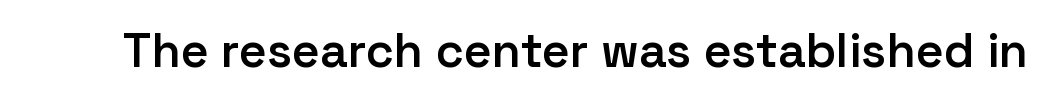
{"serif": "no", "italic": "no", "bold": "semi", "weight": "semibold", "width": "normal", "stroke_contrast": "low", "x_height": "medium", "monospaced": "no", "underline": "no", "letter_spacing": "normal", "letter_spacing_em": 0.0, "glyph_px": 48}
